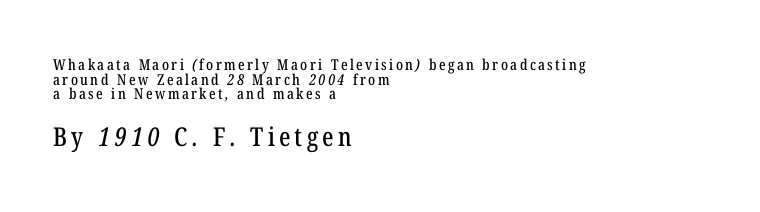
Q: Is the text underlined? A: No.
Q: How is the paragraph aligned? A: Left-aligned.
Q: Is the spacing between lines tight, normal or loose? A: Tight.
Q: Which block of text is set in a larger size, the first (top) or the second (bottom)? A: The second (bottom) one.
